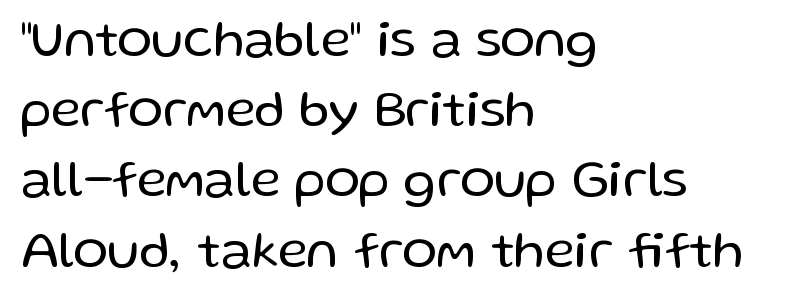
The image shows 52 px regular-weight sans-serif type, upright; set left-aligned, normal line spacing (1.35x), normal letter spacing, not underlined; low stroke contrast and a medium x-height.
